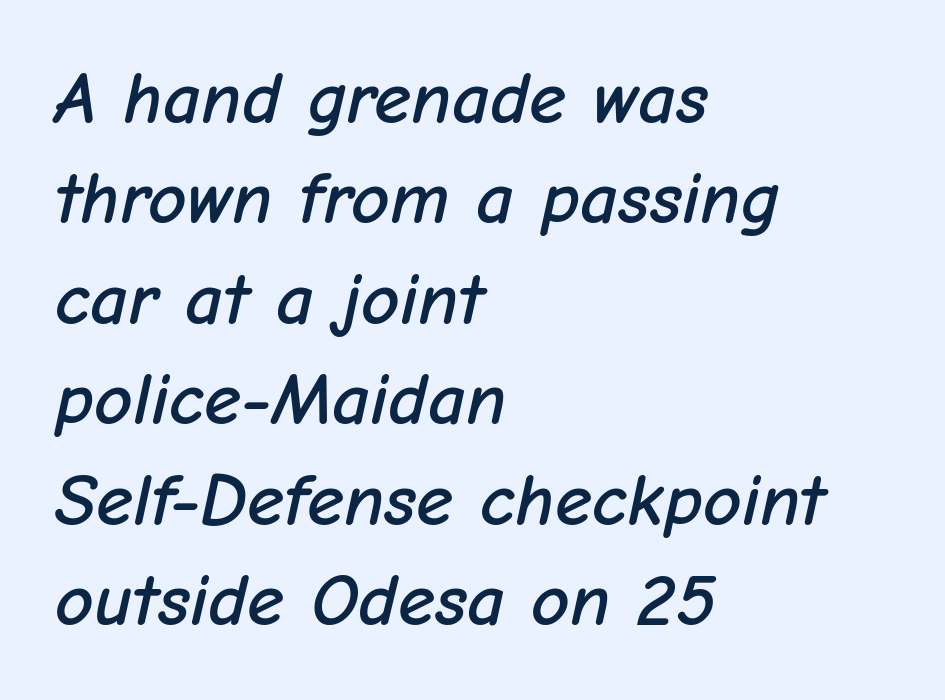
{"italic": "yes", "lean": "right", "slant_degrees": 12, "width": "normal", "stroke_contrast": "low", "x_height": "medium", "monospaced": "no", "underline": "no", "align": "left", "line_spacing": "normal", "line_spacing_ratio": 1.34, "letter_spacing": "normal", "letter_spacing_em": 0.0, "glyph_px": 75}
